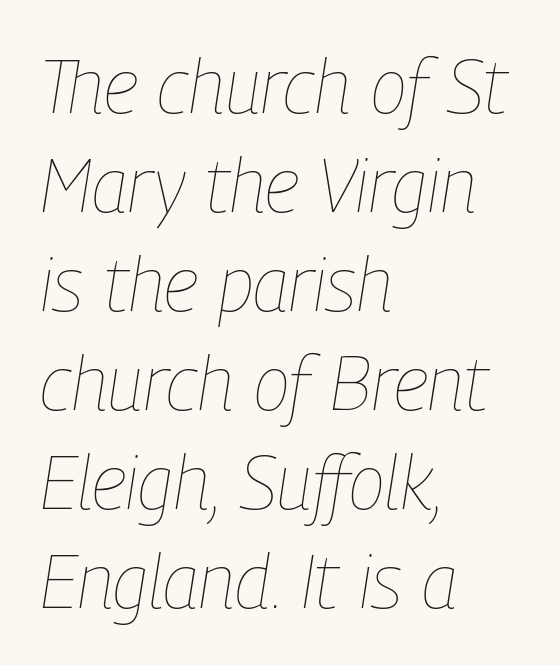
{"italic": "yes", "lean": "right", "slant_degrees": 9, "bold": "no", "weight": "thin", "width": "condensed", "stroke_contrast": "low", "x_height": "medium", "monospaced": "no", "underline": "no", "align": "left", "line_spacing": "normal", "line_spacing_ratio": 1.32, "letter_spacing": "normal", "letter_spacing_em": 0.0, "glyph_px": 75}
